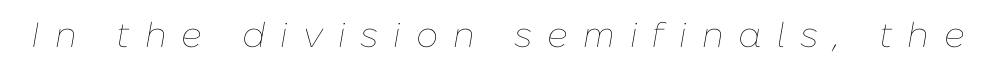
Spacing verdict: proportional, widths tailored to each character. The typesetting does not lean heavy: it is not bold. Is the letter spacing exaggerated? Yes — the characters are pushed far apart. Yep, that's italic — everything's leaning. This rendering features lettering with no underline.
